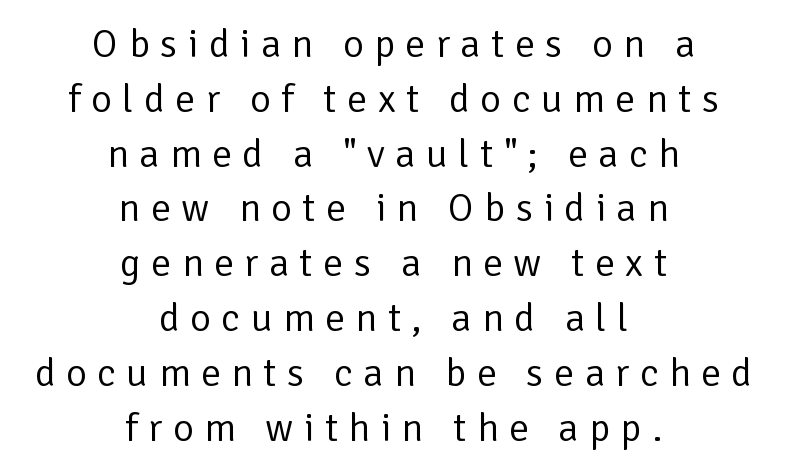
Q: Is the text bold? A: No.
Q: Is the text italic (slanted)? A: No, it is upright.
Q: Is the typeface a serif or a sans-serif typeface? A: Sans-serif.
Q: Is the text underlined? A: No.
Q: How is the paragraph aligned? A: Centered.
Q: Is the spacing between letters normal or unusually wide? A: Unusually wide.
Q: Is the spacing between lines tight, normal or loose? A: Normal.
Q: Width (condensed, normal, or wide)? A: Normal.
Q: Stroke contrast? A: Low.
Q: x-height? A: Medium.
Q: Monospaced? A: No.
